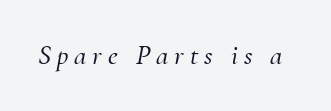
{"serif": "yes", "italic": "yes", "lean": "right", "slant_degrees": 10, "width": "normal", "stroke_contrast": "medium", "x_height": "small", "monospaced": "no", "underline": "no", "letter_spacing": "wide", "letter_spacing_em": 0.21, "glyph_px": 28}
